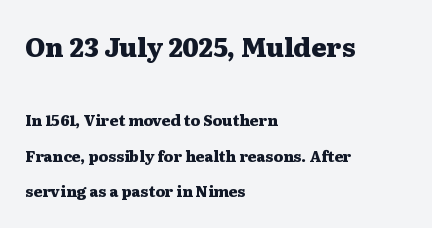
{"italic": "no", "bold": "yes", "underline": "no", "align": "left", "line_spacing": "loose", "line_spacing_ratio": 2.36, "letter_spacing": "normal", "letter_spacing_em": 0.0, "larger_block": "first", "size_ratio": 1.73, "glyph_px": 26}
